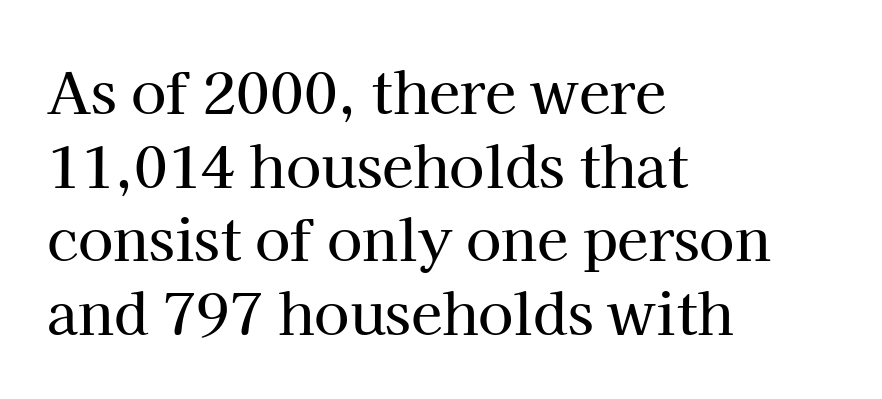
The image shows 57 px serif type, upright; set left-aligned, normal line spacing (1.29x), normal letter spacing, not underlined; high stroke contrast and a medium x-height.
